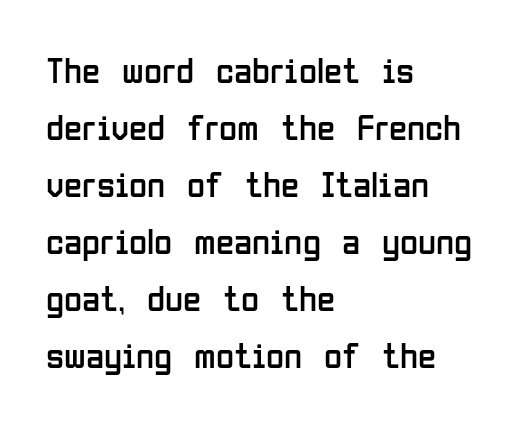
{"serif": "no", "italic": "no", "bold": "no", "weight": "regular", "width": "condensed", "stroke_contrast": "low", "x_height": "medium", "monospaced": "no", "underline": "no", "align": "left", "line_spacing": "normal", "line_spacing_ratio": 1.54, "letter_spacing": "normal", "letter_spacing_em": 0.0, "glyph_px": 37}
